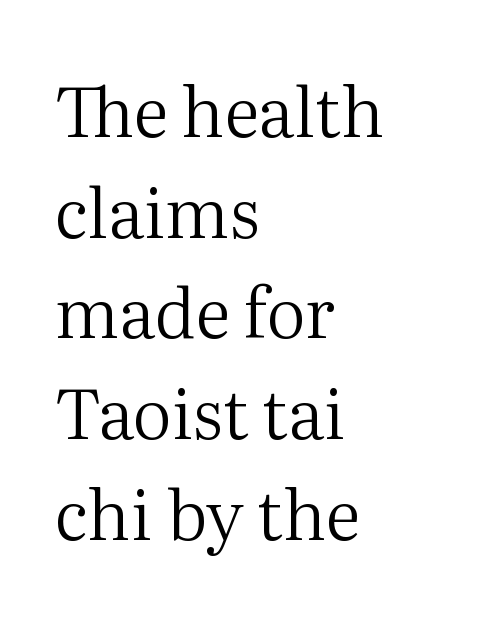
The image shows 69 px regular-weight serif type, upright; set left-aligned, normal line spacing (1.46x), normal letter spacing, not underlined; medium stroke contrast and a medium x-height.
